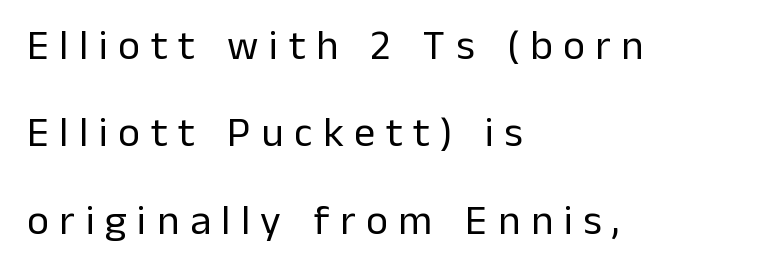
{"serif": "no", "italic": "no", "bold": "no", "weight": "regular", "width": "normal", "stroke_contrast": "low", "x_height": "medium", "monospaced": "no", "underline": "no", "align": "left", "line_spacing": "loose", "line_spacing_ratio": 2.08, "letter_spacing": "wide", "letter_spacing_em": 0.25, "glyph_px": 42}
